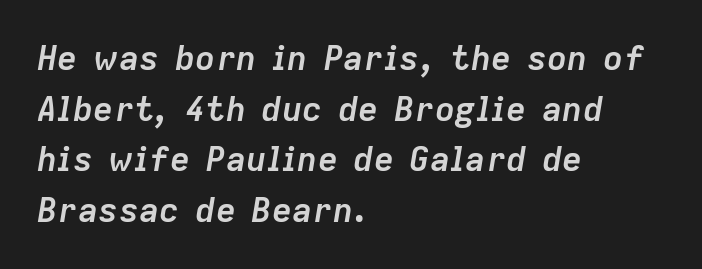
This sample is left-justified, so line endings fall wherever the words run out. Caption: standard tracking, unaltered. When letters slant like this, we call the style italic. The passage shown is typed in a proportional face where columns would drift. Descender tails drop into unmarked territory.
